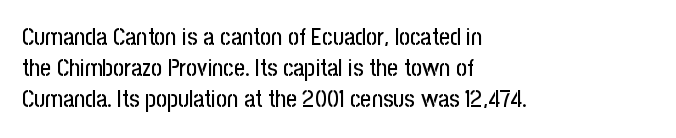
Q: Is the text italic (slanted)? A: No, it is upright.
Q: Is the text underlined? A: No.
Q: How is the paragraph aligned? A: Left-aligned.
Q: Is the spacing between letters normal or unusually wide? A: Normal.
Q: Is the spacing between lines tight, normal or loose? A: Normal.
